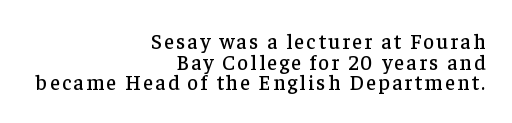
Q: Is the text italic (slanted)? A: No, it is upright.
Q: Is the text underlined? A: No.
Q: How is the paragraph aligned? A: Right-aligned.
Q: Is the spacing between lines tight, normal or loose? A: Tight.
